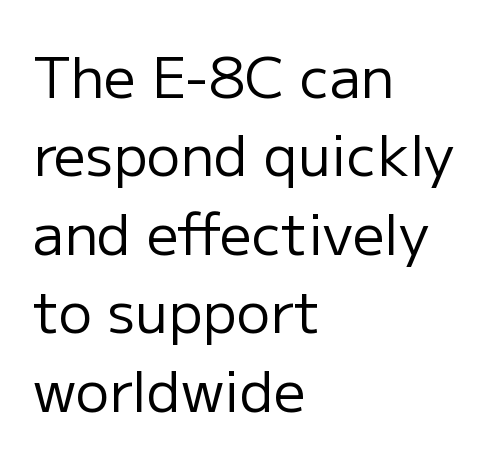
Lines of text with bare space underneath. A typesetter would call this proportional, since set widths differ per character. Summary of vertical rhythm: regular, with standard interline spacing. Compared with typical body copy, the letter spacing here is the same. This is sans-serif lettering, the kind often seen on screens and signage.
